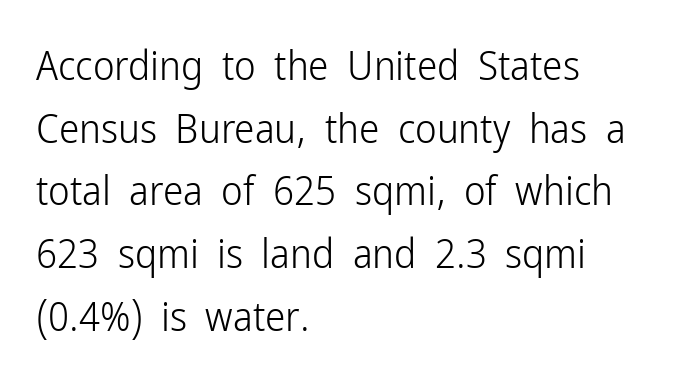
{"serif": "no", "italic": "no", "bold": "no", "weight": "light", "width": "condensed", "stroke_contrast": "low", "x_height": "medium", "monospaced": "no", "underline": "no", "align": "left", "line_spacing": "normal", "line_spacing_ratio": 1.53, "letter_spacing": "normal", "letter_spacing_em": 0.0, "glyph_px": 41}
